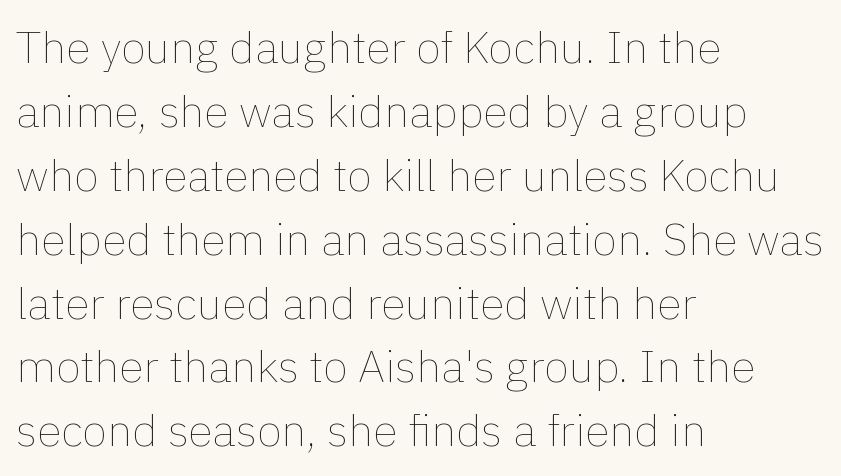
{"italic": "no", "bold": "no", "weight": "thin", "width": "normal", "x_height": "medium", "monospaced": "no", "underline": "no", "align": "left", "line_spacing": "normal", "line_spacing_ratio": 1.42, "letter_spacing": "normal", "letter_spacing_em": 0.0, "glyph_px": 45}
